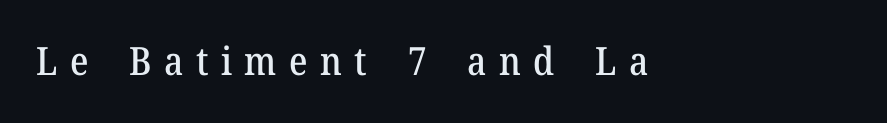
How are the letters spaced? Widely, with obvious added tracking. These lines are rendered in a variable-pitch font. The type sits square on the baseline with zero lean. The space directly below the letters is spotless.
